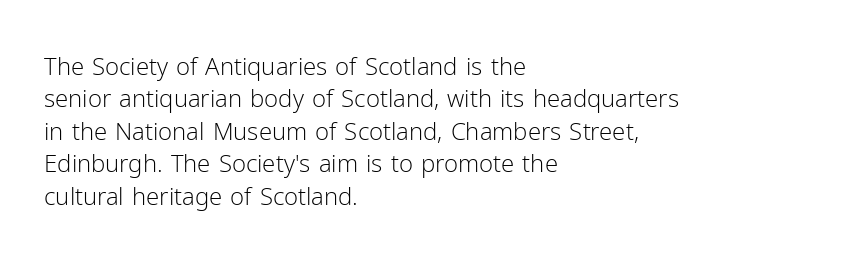
Q: Is the text bold? A: No.
Q: Is the text italic (slanted)? A: No, it is upright.
Q: Is the text underlined? A: No.
Q: How is the paragraph aligned? A: Left-aligned.
Q: Is the spacing between letters normal or unusually wide? A: Normal.
Q: Is the spacing between lines tight, normal or loose? A: Normal.
